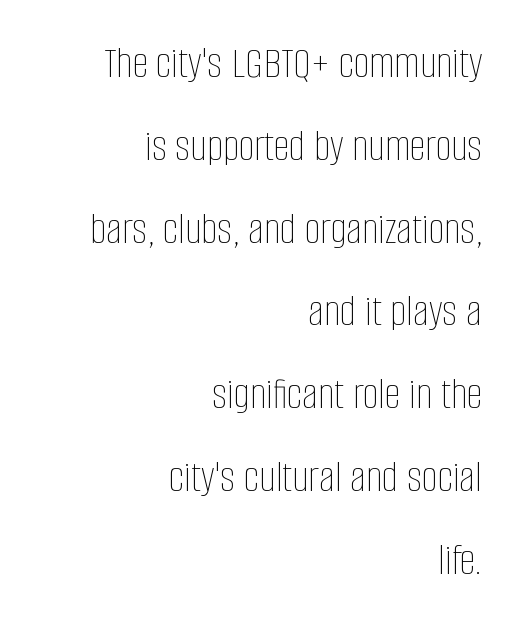
{"italic": "no", "bold": "no", "weight": "thin", "width": "condensed", "stroke_contrast": "low", "x_height": "large", "monospaced": "no", "underline": "no", "align": "right", "line_spacing_ratio": 1.84, "letter_spacing": "normal", "letter_spacing_em": 0.0, "glyph_px": 45}
